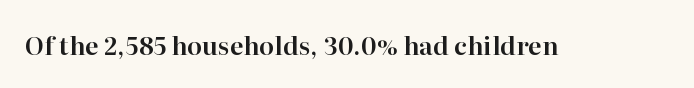
The image shows 25 px text type, upright; set normal letter spacing, not underlined.
